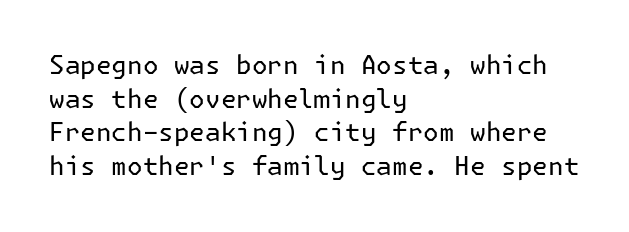
Interline gaps are of average width in this sample. In terms of posture, this sample is upright. Teacher's note: observe the even left margin — that is flush-left alignment. The cut favours lightness, reaching ordinary text weight at its darkest.
